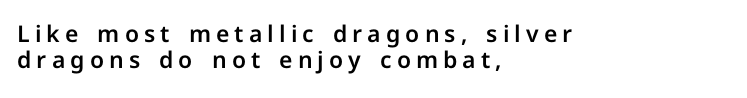
Is there any slant? The stems are plumb. Inter-character spacing is expanded well beyond the font's built-in metrics. Type without underlining. The block of text is dense from top to bottom, with scant space between rows. Short and long lines alike share a common starting point at left.
